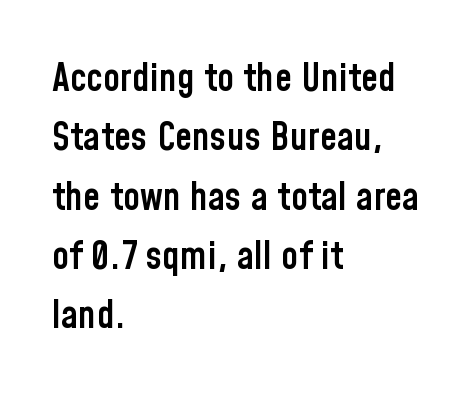
Q: Is the text bold? A: Semi-bold.
Q: Is the text italic (slanted)? A: No, it is upright.
Q: Is the typeface a serif or a sans-serif typeface? A: Sans-serif.
Q: Is the text underlined? A: No.
Q: How is the paragraph aligned? A: Left-aligned.
Q: Is the spacing between letters normal or unusually wide? A: Normal.
Q: Is the spacing between lines tight, normal or loose? A: Normal.
Q: Width (condensed, normal, or wide)? A: Condensed.
Q: Stroke contrast? A: Low.
Q: x-height? A: Medium.
Q: Monospaced? A: No.
